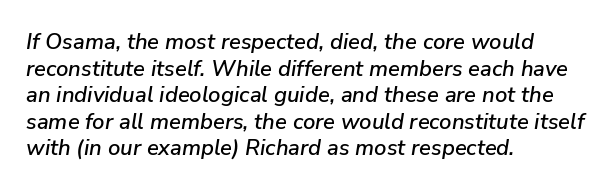
Q: Is the text italic (slanted)? A: Yes, it leans right by about 9 degrees.
Q: Is the text underlined? A: No.
Q: How is the paragraph aligned? A: Left-aligned.
Q: Is the spacing between letters normal or unusually wide? A: Normal.
